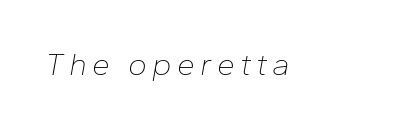
The image shows 32 px thin type, italic (leaning right); set not underlined; low stroke contrast and a medium x-height.
